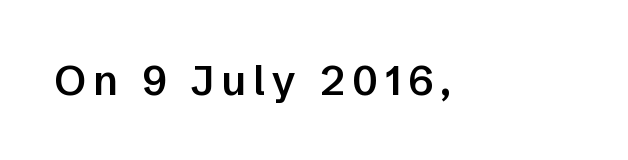
{"serif": "no", "italic": "no", "bold": "semi", "weight": "semibold", "width": "normal", "stroke_contrast": "low", "x_height": "medium", "monospaced": "no", "underline": "no", "glyph_px": 41}
